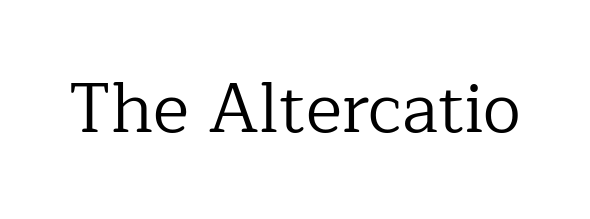
The image shows 69 px regular-weight serif type, upright; set normal letter spacing, not underlined; low stroke contrast and a medium x-height.
